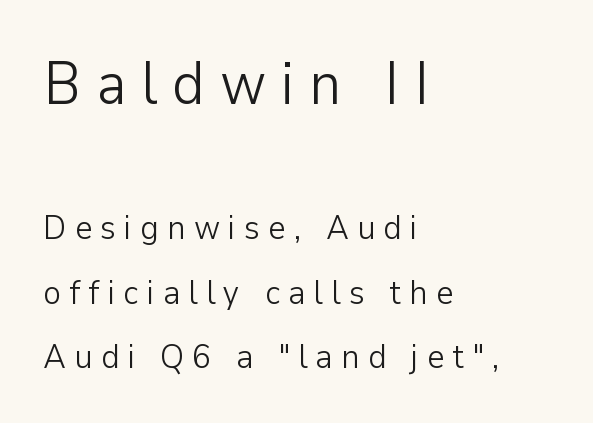
The image shows 60 px light sans-serif type, upright; set left-aligned, line spacing 1.89x, unusually wide letter spacing (+0.24 em), not underlined; the first (top) block is 1.76x larger; low stroke contrast and a medium x-height.
